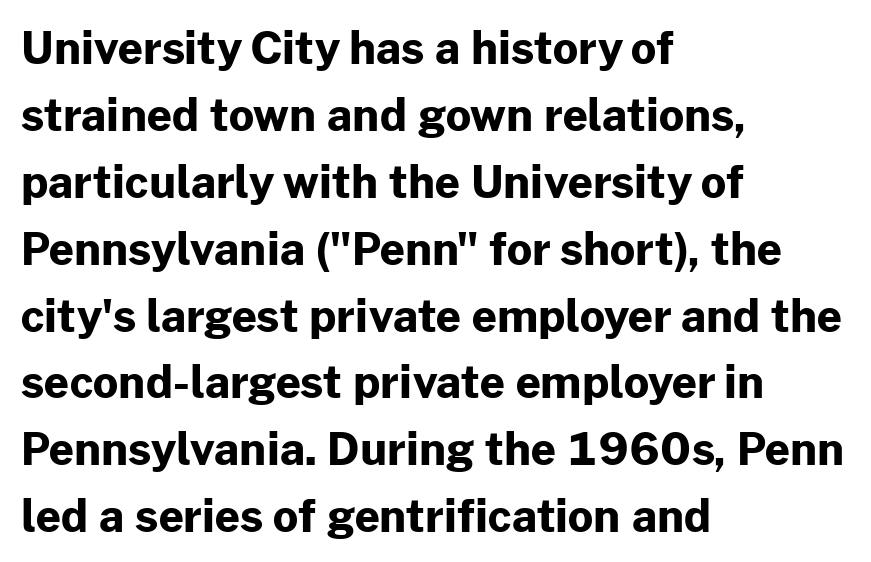
Q: Is the text bold? A: Yes.
Q: Is the text italic (slanted)? A: No, it is upright.
Q: Is the typeface a serif or a sans-serif typeface? A: Sans-serif.
Q: Is the text underlined? A: No.
Q: How is the paragraph aligned? A: Left-aligned.
Q: Is the spacing between letters normal or unusually wide? A: Normal.
Q: Is the spacing between lines tight, normal or loose? A: Normal.
Q: Width (condensed, normal, or wide)? A: Normal.
Q: Stroke contrast? A: Low.
Q: x-height? A: Medium.
Q: Monospaced? A: No.
